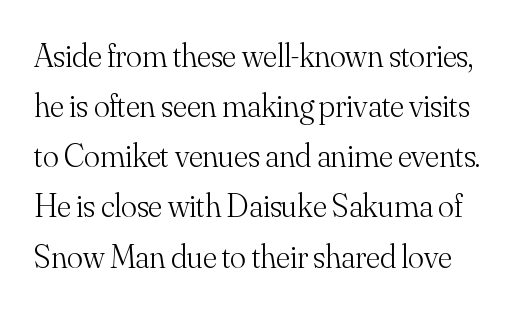
Q: Is the text bold? A: No.
Q: Is the text italic (slanted)? A: No, it is upright.
Q: Is the typeface a serif or a sans-serif typeface? A: Serif.
Q: Is the text underlined? A: No.
Q: Is the spacing between letters normal or unusually wide? A: Normal.
Q: Is the spacing between lines tight, normal or loose? A: Normal.
Q: Width (condensed, normal, or wide)? A: Normal.
Q: Stroke contrast? A: Medium.
Q: x-height? A: Small.
Q: Monospaced? A: No.
